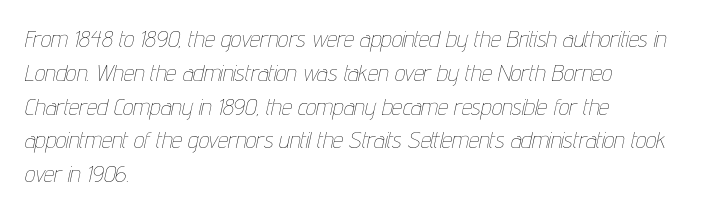
Q: Is the text bold? A: No.
Q: Is the text italic (slanted)? A: Yes, it leans right by about 12 degrees.
Q: Is the text underlined? A: No.
Q: How is the paragraph aligned? A: Left-aligned.
Q: Is the spacing between letters normal or unusually wide? A: Normal.
Q: Is the spacing between lines tight, normal or loose? A: Normal.
